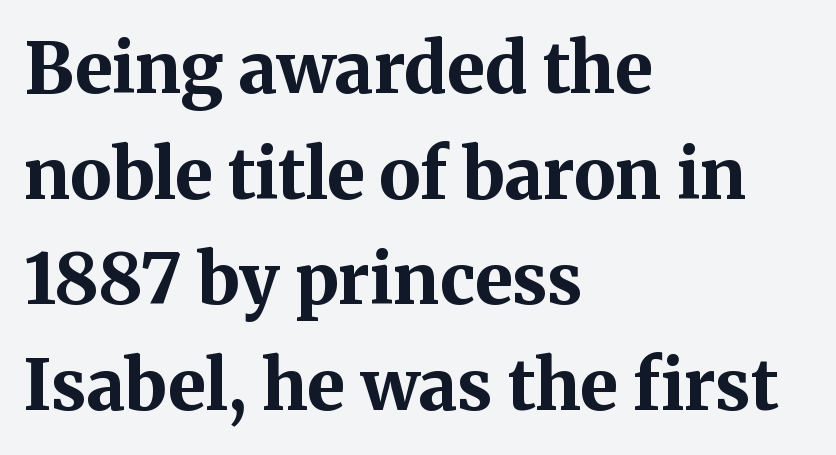
{"serif": "yes", "italic": "no", "bold": "yes", "weight": "bold", "width": "normal", "stroke_contrast": "medium", "x_height": "medium", "monospaced": "no", "underline": "no", "align": "left", "line_spacing": "normal", "line_spacing_ratio": 1.51, "letter_spacing": "normal", "letter_spacing_em": 0.0, "glyph_px": 70}
